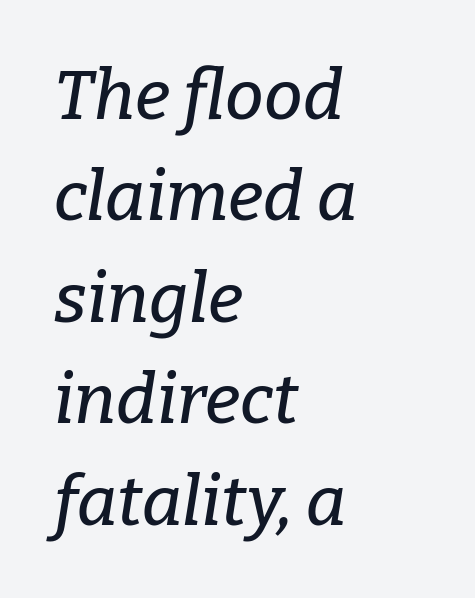
The image shows 69 px serif type, italic (leaning right); set left-aligned, normal line spacing (1.47x), normal letter spacing, not underlined; low stroke contrast and a medium x-height.
